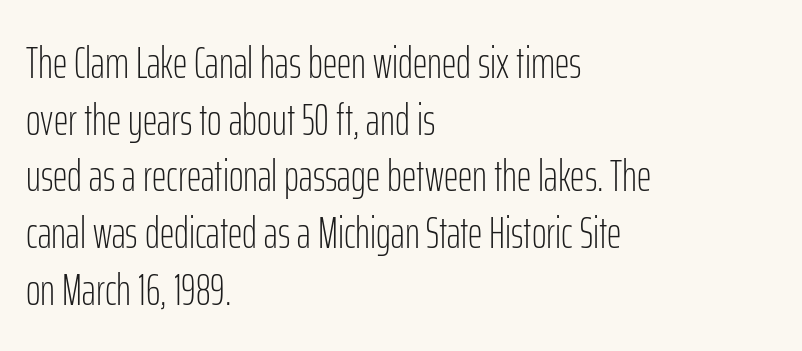
{"serif": "no", "italic": "no", "bold": "no", "weight": "light", "width": "condensed", "stroke_contrast": "low", "x_height": "medium", "monospaced": "no", "underline": "no", "align": "left", "line_spacing": "normal", "line_spacing_ratio": 1.26, "letter_spacing": "normal", "letter_spacing_em": 0.0, "glyph_px": 45}
